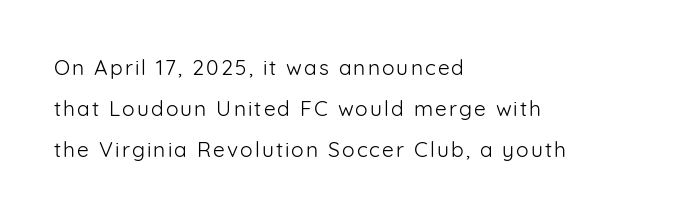
The image shows 21 px text type, upright; set left-aligned, loose line spacing (1.96x), not underlined.
